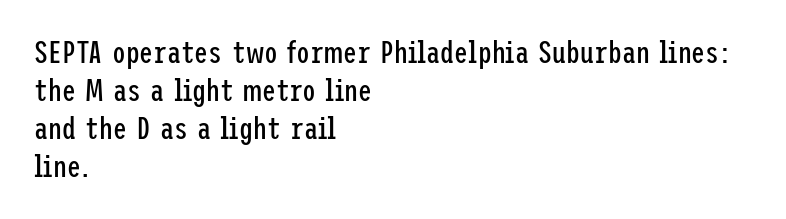
Unlike a traditional serif, this face leaves its strokes unadorned. The characters are drawn with everyday or finer stroke widths. Every character sits straight up, as roman type does. The tracking reads as untouched default to a designer's eye.
